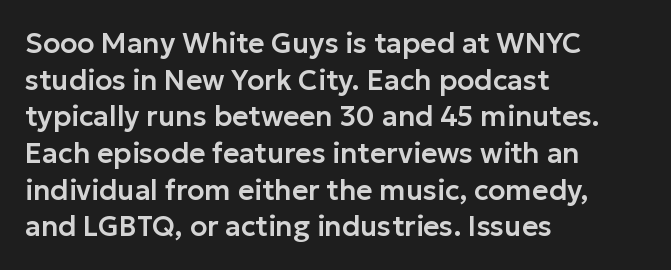
{"serif": "no", "italic": "no", "width": "normal", "stroke_contrast": "low", "x_height": "medium", "monospaced": "no", "underline": "no", "align": "left", "line_spacing": "normal", "line_spacing_ratio": 1.31, "letter_spacing": "normal", "letter_spacing_em": 0.0, "glyph_px": 28}
